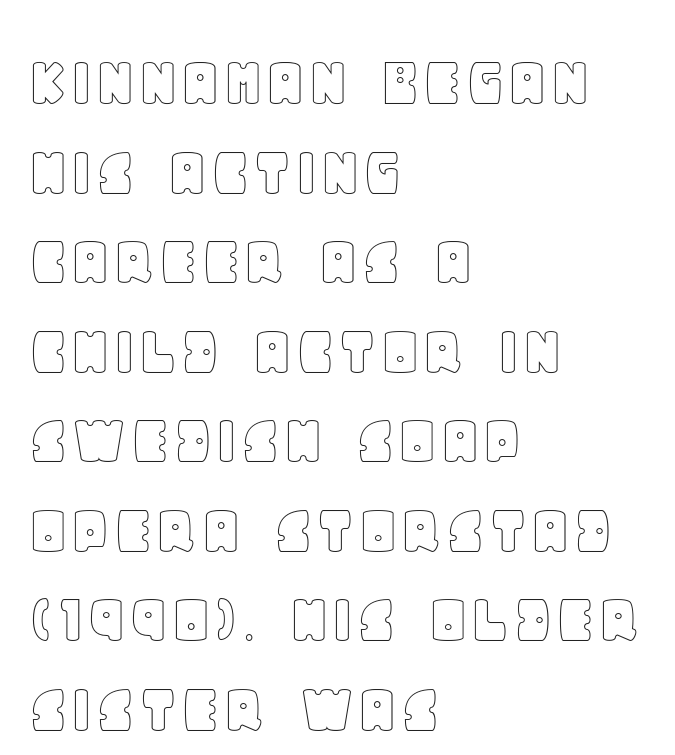
The image shows 74 px text type, upright; set left-aligned, line spacing 1.21x, normal letter spacing, not underlined; a large x-height.
